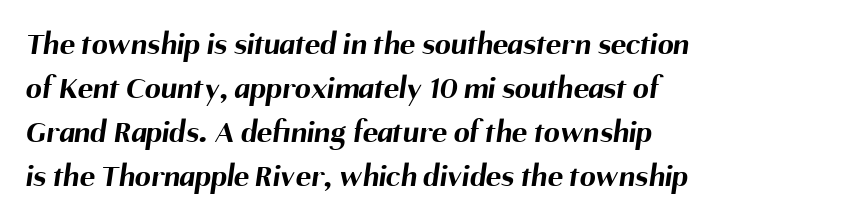
Q: Is the text bold? A: Yes.
Q: Is the typeface a serif or a sans-serif typeface? A: Sans-serif.
Q: Is the text underlined? A: No.
Q: How is the paragraph aligned? A: Left-aligned.
Q: Is the spacing between letters normal or unusually wide? A: Normal.
Q: Is the spacing between lines tight, normal or loose? A: Normal.
Q: Width (condensed, normal, or wide)? A: Normal.
Q: Stroke contrast? A: Medium.
Q: x-height? A: Medium.
Q: Monospaced? A: No.
